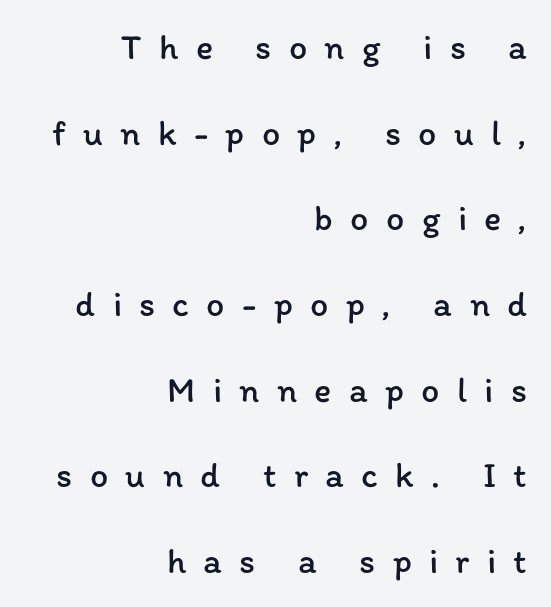
{"italic": "no", "bold": "no", "weight": "regular", "width": "normal", "stroke_contrast": "low", "x_height": "medium", "monospaced": "no", "underline": "no", "align": "right", "line_spacing": "loose", "line_spacing_ratio": 2.38, "letter_spacing": "wide", "letter_spacing_em": 0.48, "glyph_px": 36}
